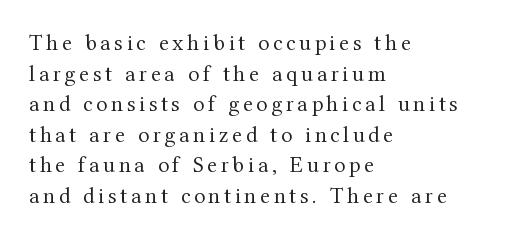
The image shows 23 px text type, upright; set left-aligned, normal line spacing (1.33x), not underlined.
